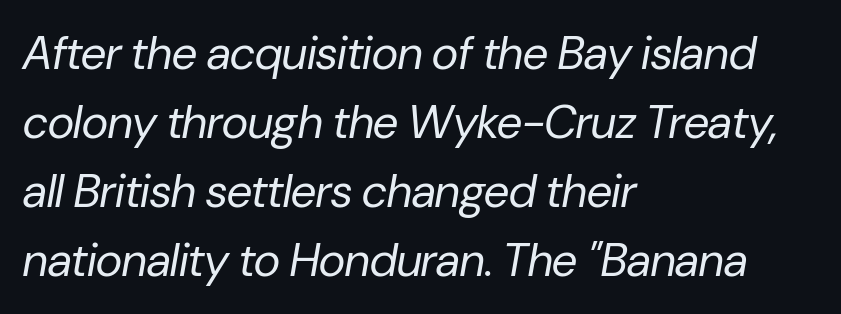
Honestly, there is no underline to notice here at all. Here the designer chose a conventional face with non-uniform glyph widths. Look at the tracking — it's just the regular setting, nothing added. Compared with a typical body face, this is equally light or lighter still. These lines are set flush left with a ragged right edge.
